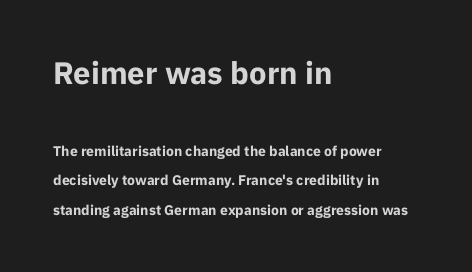
{"serif": "no", "italic": "no", "bold": "yes", "weight": "bold", "width": "normal", "stroke_contrast": "low", "x_height": "medium", "monospaced": "no", "underline": "no", "align": "left", "line_spacing": "loose", "line_spacing_ratio": 2.08, "letter_spacing": "normal", "letter_spacing_em": 0.0, "larger_block": "first", "size_ratio": 2.21, "glyph_px": 31}
